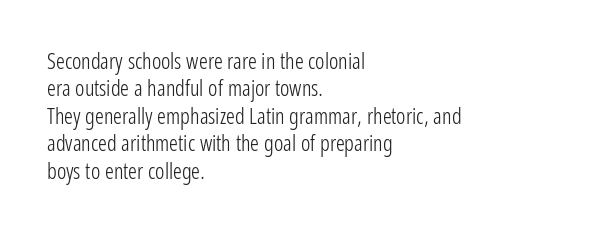
The image shows 22 px text type, upright; set left-aligned, normal line spacing (1.25x), normal letter spacing, not underlined.
